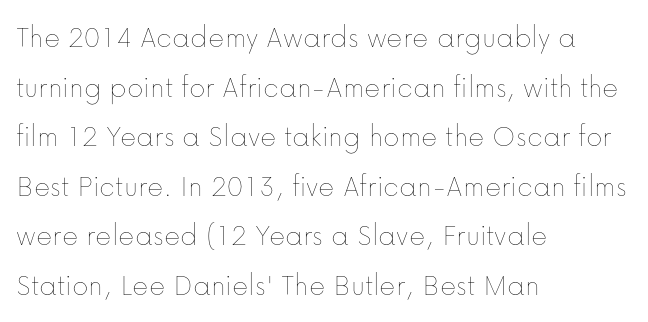
Q: Is the text bold? A: No.
Q: Is the text italic (slanted)? A: No, it is upright.
Q: Is the text underlined? A: No.
Q: How is the paragraph aligned? A: Left-aligned.
Q: Is the spacing between letters normal or unusually wide? A: Normal.
Q: Is the spacing between lines tight, normal or loose? A: Normal.
Q: Width (condensed, normal, or wide)? A: Normal.
Q: Stroke contrast? A: Low.
Q: x-height? A: Medium.
Q: Monospaced? A: No.
